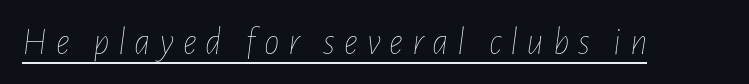
Q: Is the text bold? A: No.
Q: Is the text italic (slanted)? A: Yes, it leans right by about 7 degrees.
Q: Is the text underlined? A: Yes.
Q: Is the spacing between letters normal or unusually wide? A: Unusually wide.
Q: Width (condensed, normal, or wide)? A: Condensed.
Q: Stroke contrast? A: Low.
Q: x-height? A: Medium.
Q: Monospaced? A: No.
